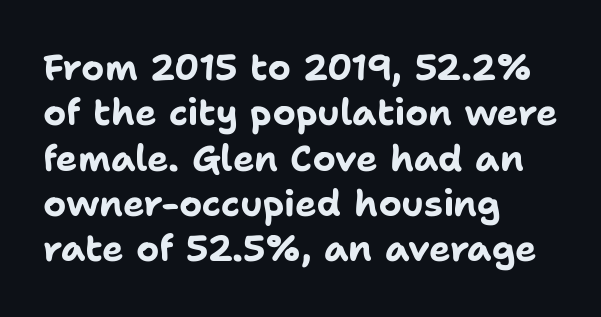
{"serif": "no", "italic": "no", "bold": "yes", "weight": "bold", "width": "normal", "stroke_contrast": "low", "x_height": "medium", "monospaced": "no", "underline": "no", "align": "left", "line_spacing": "normal", "line_spacing_ratio": 1.26, "letter_spacing": "normal", "letter_spacing_em": 0.0, "glyph_px": 36}
